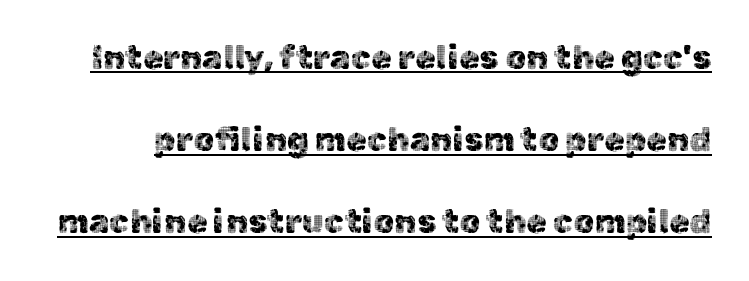
The image shows 33 px sans-serif type, upright; set loose line spacing (2.49x), normal letter spacing, underlined; a medium x-height.
